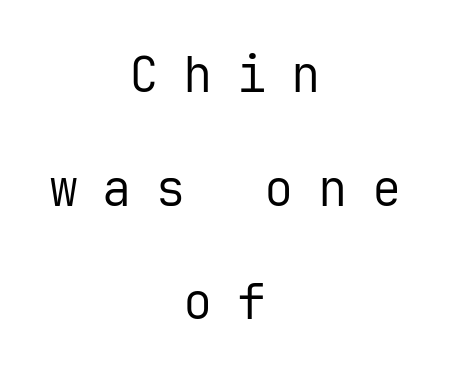
{"serif": "no", "italic": "no", "bold": "no", "weight": "regular", "width": "normal", "stroke_contrast": "low", "x_height": "medium", "monospaced": "yes", "underline": "no", "align": "center", "line_spacing": "loose", "line_spacing_ratio": 2.32, "letter_spacing": "wide", "letter_spacing_em": 0.5, "glyph_px": 49}
